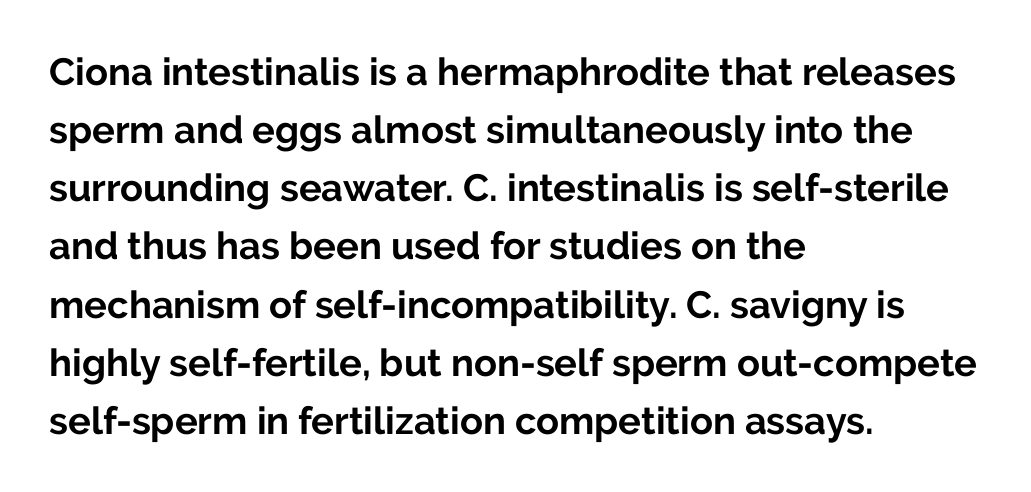
The image shows 38 px bold sans-serif type, upright; set left-aligned, normal line spacing (1.53x), normal letter spacing, not underlined; low stroke contrast and a medium x-height.
